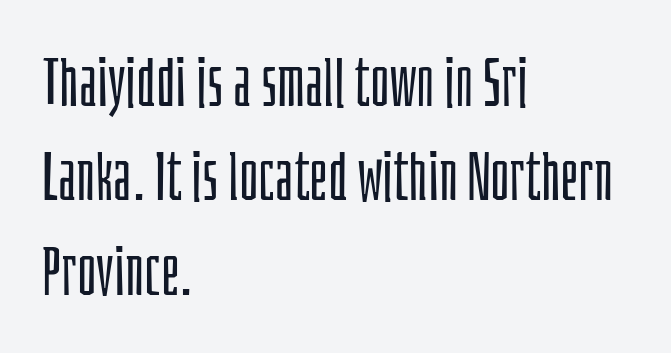
Q: Is the text bold? A: No.
Q: Is the text italic (slanted)? A: No, it is upright.
Q: Is the typeface a serif or a sans-serif typeface? A: Sans-serif.
Q: Is the text underlined? A: No.
Q: How is the paragraph aligned? A: Left-aligned.
Q: Is the spacing between letters normal or unusually wide? A: Normal.
Q: Is the spacing between lines tight, normal or loose? A: Normal.
Q: Width (condensed, normal, or wide)? A: Condensed.
Q: Stroke contrast? A: Low.
Q: x-height? A: Large.
Q: Monospaced? A: No.
